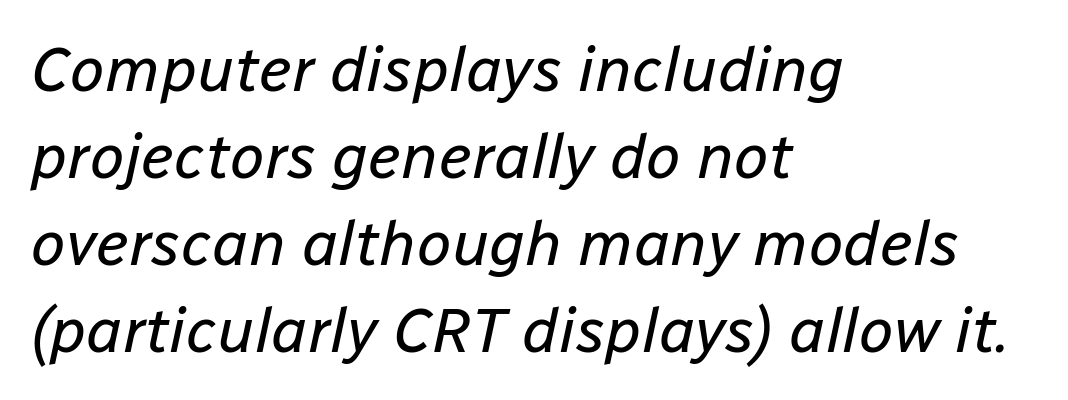
Q: Is the text bold? A: No.
Q: Is the text italic (slanted)? A: Yes, it leans right by about 12 degrees.
Q: Is the text underlined? A: No.
Q: How is the paragraph aligned? A: Left-aligned.
Q: Is the spacing between letters normal or unusually wide? A: Normal.
Q: Is the spacing between lines tight, normal or loose? A: Normal.
Q: Width (condensed, normal, or wide)? A: Normal.
Q: Stroke contrast? A: Low.
Q: x-height? A: Medium.
Q: Monospaced? A: No.
